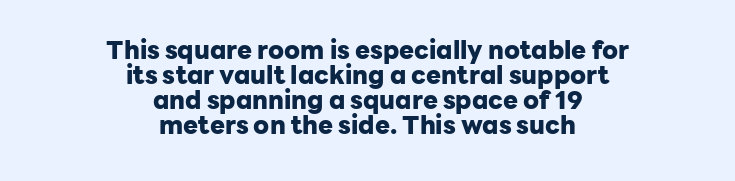
{"italic": "no", "bold": "yes", "underline": "no", "align": "center", "line_spacing": "tight", "line_spacing_ratio": 1.0, "letter_spacing": "normal", "letter_spacing_em": 0.0, "glyph_px": 25}
